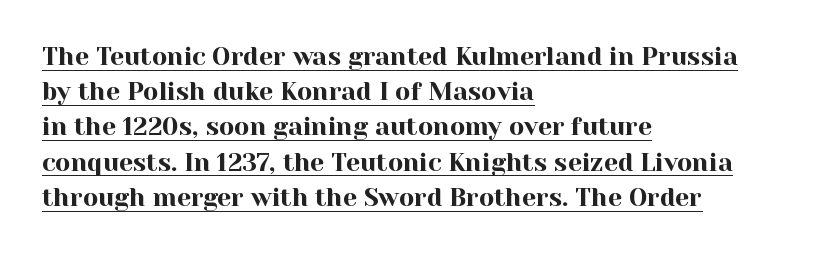
{"italic": "no", "underline": "yes", "align": "left", "line_spacing": "normal", "line_spacing_ratio": 1.41, "letter_spacing": "normal", "letter_spacing_em": 0.0, "glyph_px": 25}
